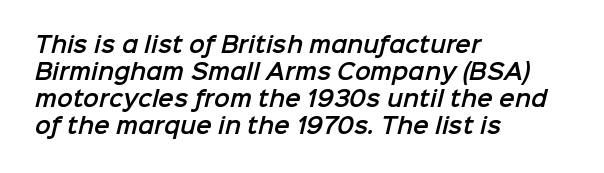
Q: Is the text underlined? A: No.
Q: How is the paragraph aligned? A: Left-aligned.
Q: Is the spacing between letters normal or unusually wide? A: Normal.
Q: Is the spacing between lines tight, normal or loose? A: Normal.
